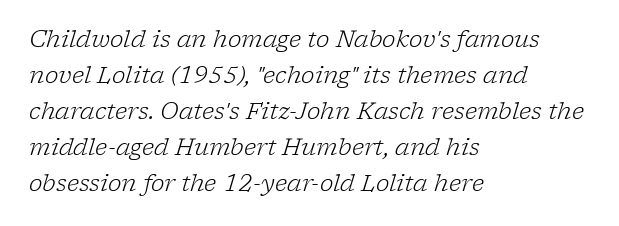
{"italic": "yes", "lean": "right", "slant_degrees": 17, "bold": "no", "underline": "no", "align": "left", "line_spacing": "normal", "line_spacing_ratio": 1.56, "letter_spacing": "normal", "letter_spacing_em": 0.0, "glyph_px": 23}
